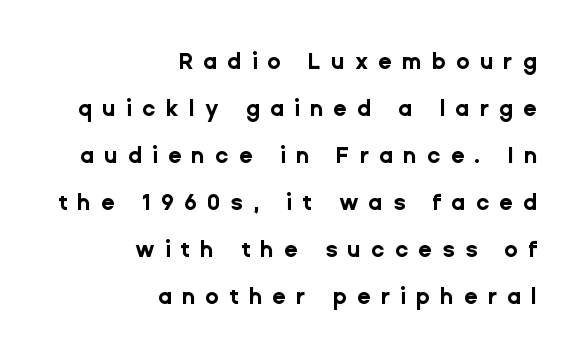
{"italic": "no", "bold": "yes", "underline": "no", "align": "right", "line_spacing": "loose", "line_spacing_ratio": 2.14, "letter_spacing": "wide", "letter_spacing_em": 0.46, "glyph_px": 22}
